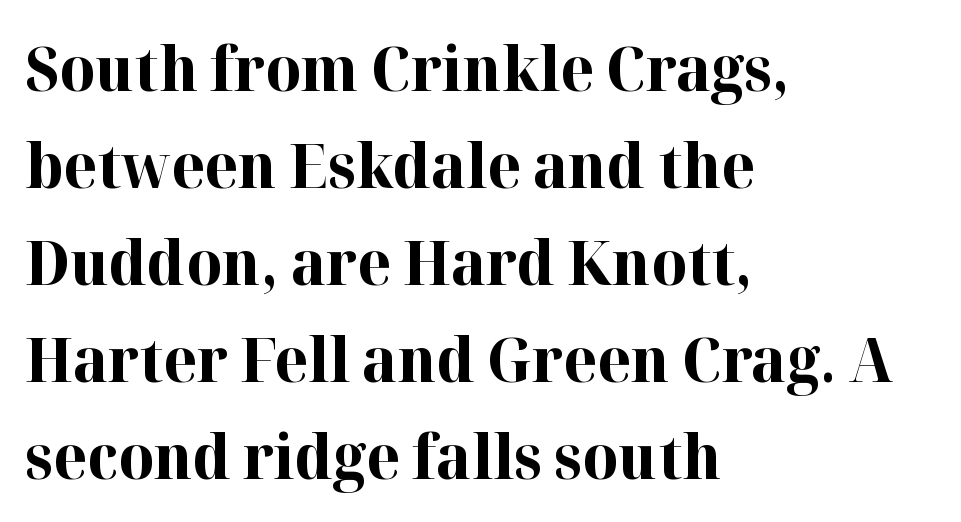
{"serif": "yes", "italic": "no", "bold": "yes", "weight": "bold", "width": "normal", "stroke_contrast": "high", "x_height": "medium", "monospaced": "no", "underline": "no", "align": "left", "line_spacing": "normal", "line_spacing_ratio": 1.59, "letter_spacing": "normal", "letter_spacing_em": 0.0, "glyph_px": 61}
